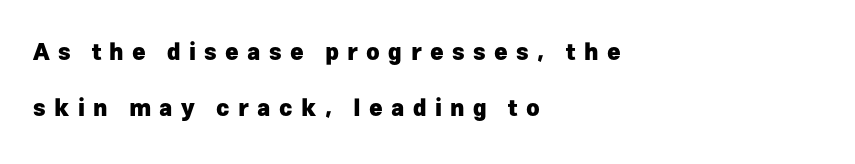
Posture: upright roman. Type without underlining. Short and long lines alike share a common starting point at left. There is plenty of visible air inserted between adjacent glyphs.
